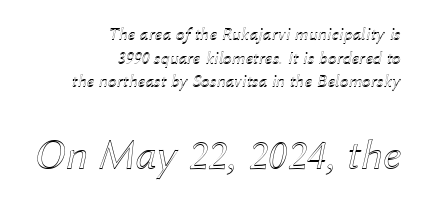
The image shows 44 px text type, italic (leaning right); set right-aligned, normal line spacing (1.31x), normal letter spacing, not underlined; the second (bottom) block is 2.44x larger; a medium x-height.
